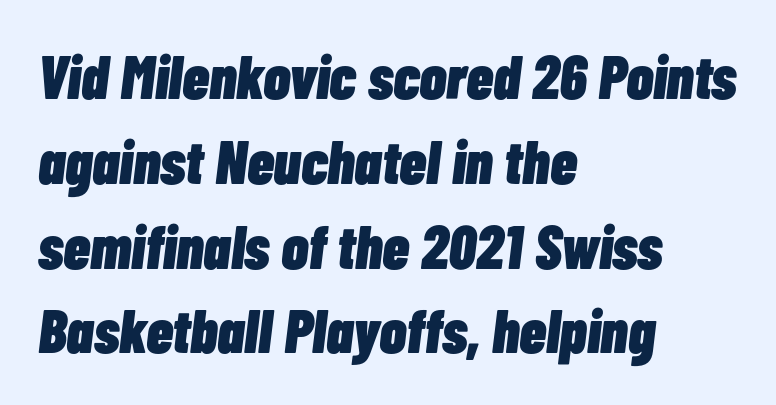
The image shows 61 px heavy, condensed type, italic (leaning right); set left-aligned, normal line spacing (1.39x), normal letter spacing, not underlined; low stroke contrast and a medium x-height.
